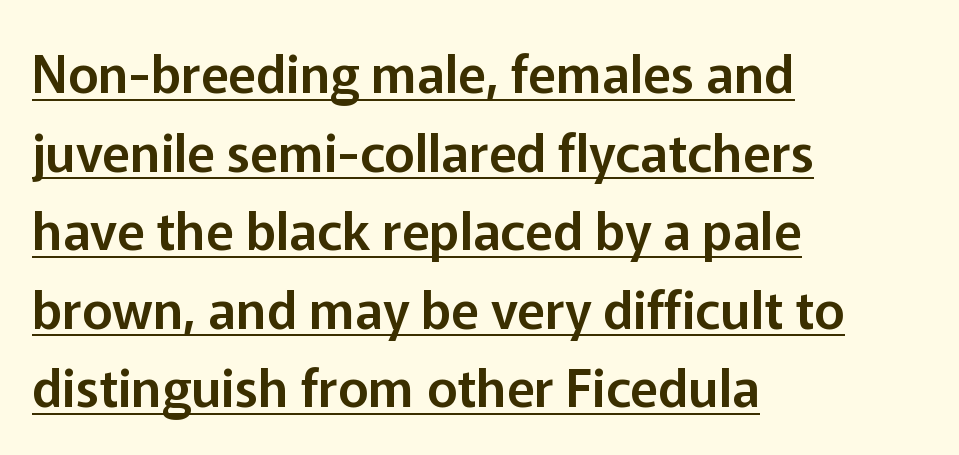
Q: Is the text italic (slanted)? A: No, it is upright.
Q: Is the typeface a serif or a sans-serif typeface? A: Sans-serif.
Q: Is the text underlined? A: Yes.
Q: How is the paragraph aligned? A: Left-aligned.
Q: Is the spacing between letters normal or unusually wide? A: Normal.
Q: Is the spacing between lines tight, normal or loose? A: Normal.
Q: Width (condensed, normal, or wide)? A: Normal.
Q: Stroke contrast? A: Low.
Q: x-height? A: Medium.
Q: Monospaced? A: No.
